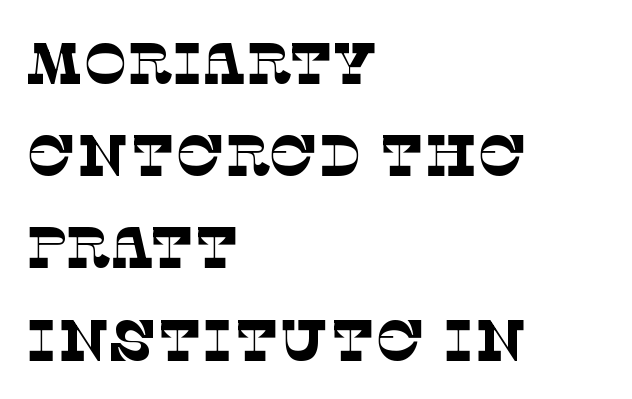
Q: Is the text bold? A: No.
Q: Is the typeface a serif or a sans-serif typeface? A: Serif.
Q: Is the text underlined? A: No.
Q: How is the paragraph aligned? A: Left-aligned.
Q: Is the spacing between letters normal or unusually wide? A: Normal.
Q: Is the spacing between lines tight, normal or loose? A: Normal.
Q: Width (condensed, normal, or wide)? A: Normal.
Q: Stroke contrast? A: Low.
Q: x-height? A: Large.
Q: Monospaced? A: No.
